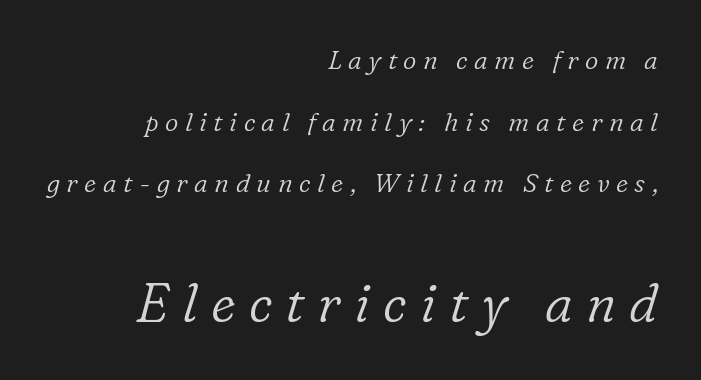
{"serif": "yes", "italic": "yes", "lean": "right", "slant_degrees": 16, "bold": "no", "weight": "light", "width": "normal", "stroke_contrast": "low", "x_height": "medium", "monospaced": "no", "underline": "no", "align": "right", "line_spacing": "loose", "line_spacing_ratio": 2.37, "letter_spacing": "wide", "letter_spacing_em": 0.25, "larger_block": "second", "size_ratio": 2.04, "glyph_px": 53}
